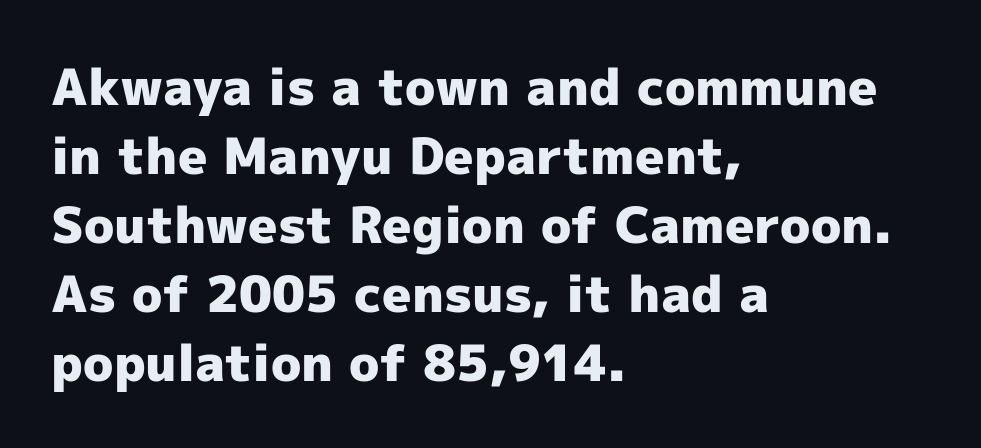
Q: Is the text bold? A: Yes.
Q: Is the text italic (slanted)? A: No, it is upright.
Q: Is the typeface a serif or a sans-serif typeface? A: Sans-serif.
Q: Is the text underlined? A: No.
Q: How is the paragraph aligned? A: Left-aligned.
Q: Is the spacing between letters normal or unusually wide? A: Normal.
Q: Is the spacing between lines tight, normal or loose? A: Normal.
Q: Width (condensed, normal, or wide)? A: Normal.
Q: x-height? A: Medium.
Q: Monospaced? A: No.
